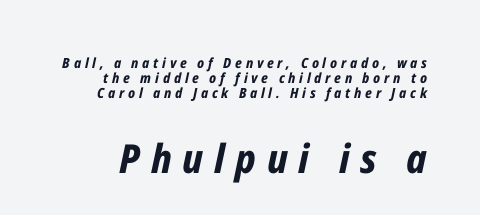
The baseline area is clear. Does the weight exceed regular? Yes, all the way to bold. Words appear elongated and porous because spacing is wide. This sample has the flowing, uneven cadence of proportional lettering. Italic? Definitely — the glyphs are oblique. Visually, the bottom section dominates because its glyphs are scaled up.
